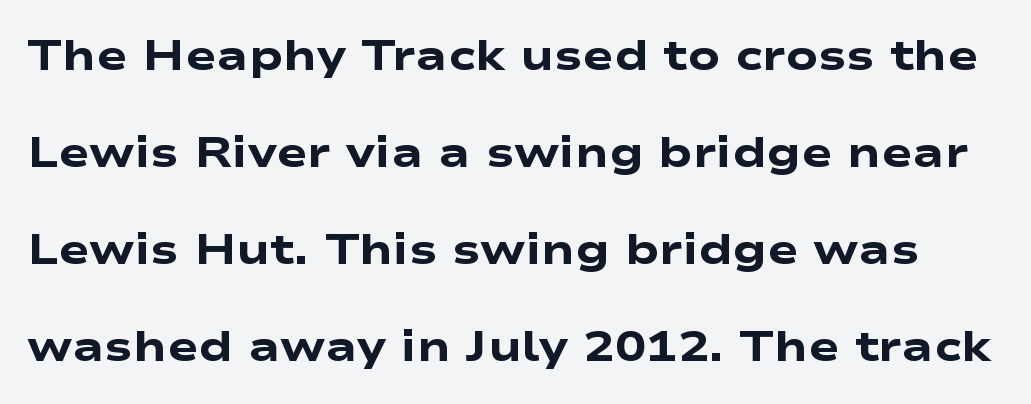
The letters are bold, with thick, heavy strokes. Inter-character spacing is left at the font's built-in metrics. The strip under each line holds only bare page. The face used here is proportionally spaced, like ordinary book or web type. The lines are spread far apart with generous leading. Look at the bottom of the vertical strokes: they stop flat, with no serifs.
